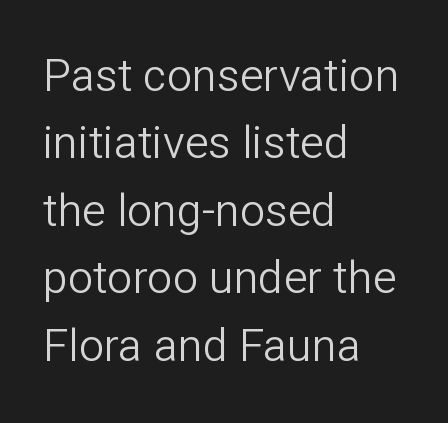
The letters advance in unequal steps, a hallmark of proportional type. If you measured baseline to baseline, you'd find a middling distance. Type style note: lacks serifs. Is the block centered? No — it sits flush against the left margin. How are the letters spaced? Ordinarily, with no added tracking.
